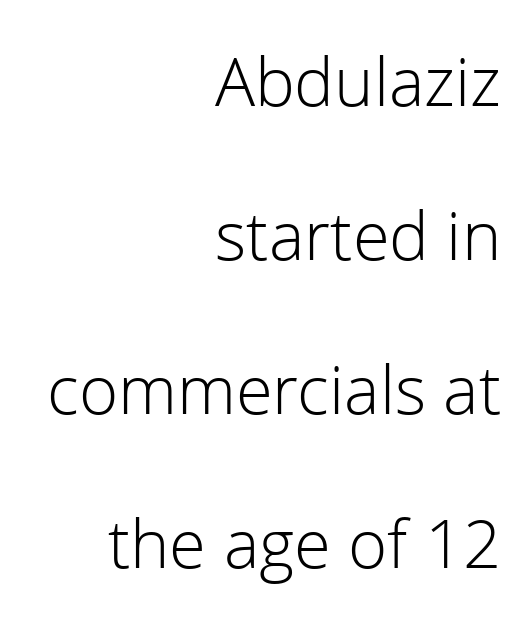
The image shows 72 px light sans-serif type, upright; set right-aligned, loose line spacing (2.14x), normal letter spacing, not underlined; low stroke contrast and a medium x-height.
